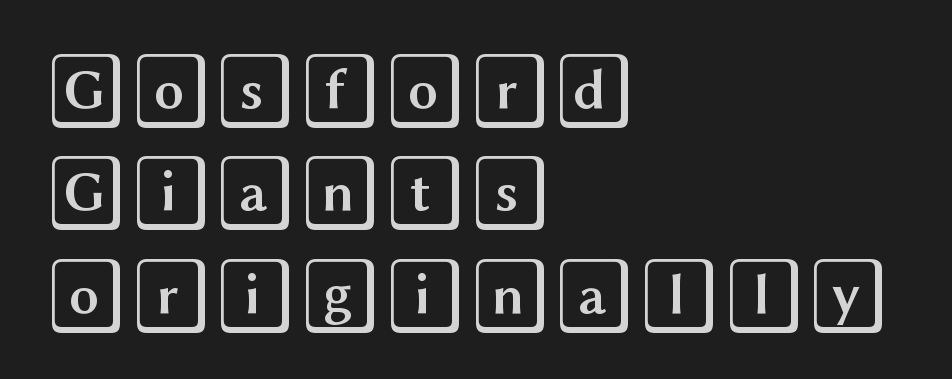
{"italic": "no", "width": "wide", "x_height": "large", "underline": "no", "align": "left", "line_spacing": "normal", "line_spacing_ratio": 1.33, "letter_spacing": "normal", "letter_spacing_em": 0.0, "glyph_px": 77}
